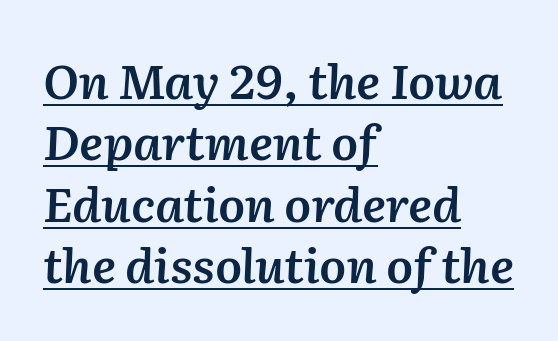
Q: Is the text bold? A: Semi-bold.
Q: Is the text italic (slanted)? A: Yes, it leans right by about 2 degrees.
Q: Is the text underlined? A: Yes.
Q: How is the paragraph aligned? A: Left-aligned.
Q: Is the spacing between letters normal or unusually wide? A: Normal.
Q: Is the spacing between lines tight, normal or loose? A: Normal.
Q: Width (condensed, normal, or wide)? A: Normal.
Q: Stroke contrast? A: Medium.
Q: x-height? A: Medium.
Q: Monospaced? A: No.
